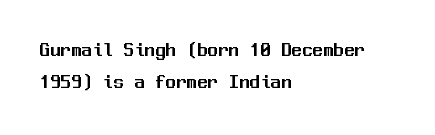
Q: Is the text italic (slanted)? A: No, it is upright.
Q: Is the text underlined? A: No.
Q: How is the paragraph aligned? A: Left-aligned.
Q: Is the spacing between letters normal or unusually wide? A: Normal.
Q: Is the spacing between lines tight, normal or loose? A: Normal.
